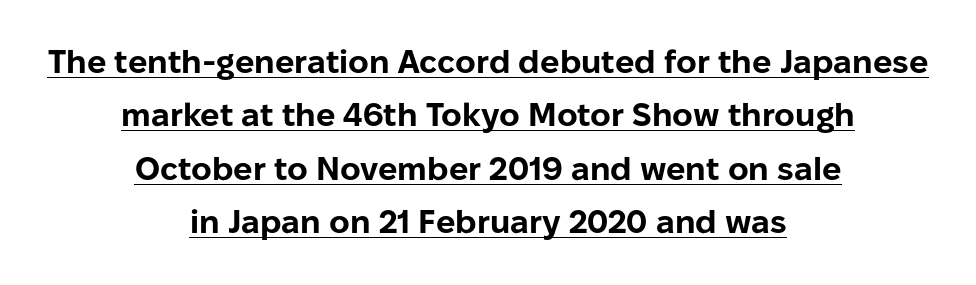
The axis of the letterforms is exactly vertical. Looks like regular typesetting: each glyph gets only the width it needs. Does a line run under the words? Yes, clearly. These lines keep a tight, regular rhythm from letter to letter. Are there feet on the stems? There aren't — it's a sans. The rows are spaced the way most documents space them.
